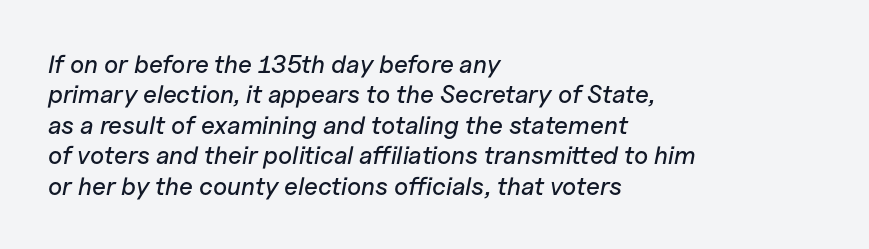
Q: Is the text italic (slanted)? A: Yes, it leans right by about 11 degrees.
Q: Is the text underlined? A: No.
Q: How is the paragraph aligned? A: Left-aligned.
Q: Is the spacing between letters normal or unusually wide? A: Normal.
